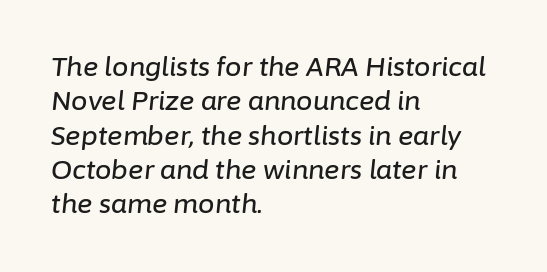
There's an unmistakable incline to the writing here. Notice how descenders clear the ascenders below comfortably — that's standard leading. Honestly, the letter spacing is just normal — you wouldn't notice it. Caption: multi-line text, flush left, ragged right.
